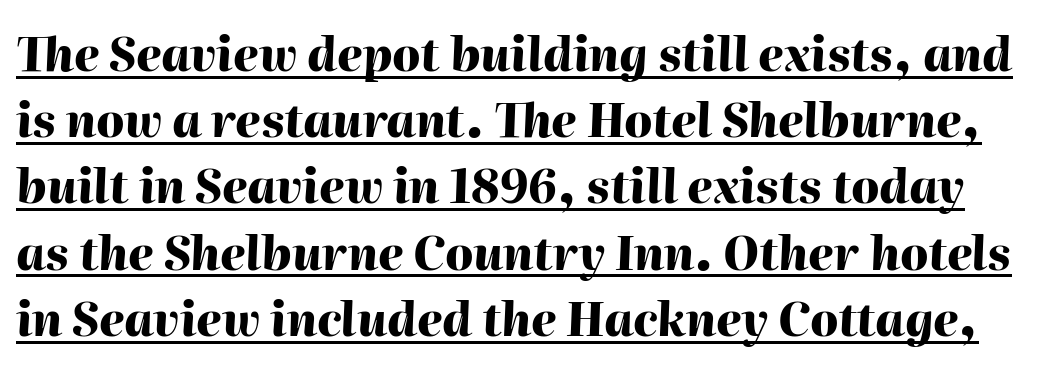
{"italic": "yes", "lean": "right", "slant_degrees": 2, "bold": "yes", "weight": "heavy", "width": "normal", "stroke_contrast": "high", "x_height": "medium", "monospaced": "no", "underline": "yes", "line_spacing": "normal", "line_spacing_ratio": 1.44, "letter_spacing": "normal", "letter_spacing_em": 0.0, "glyph_px": 46}
